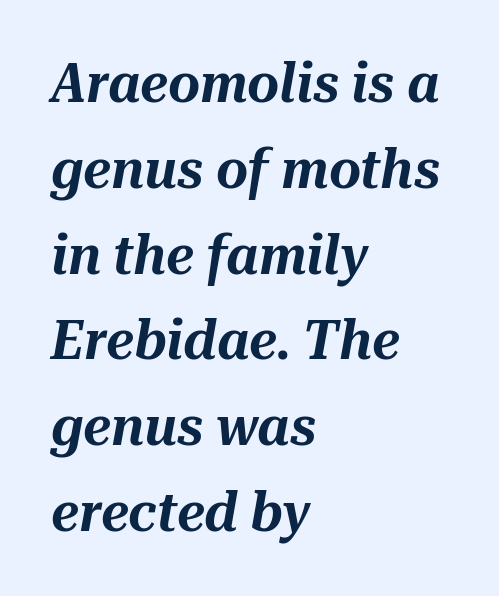
Q: Is the text italic (slanted)? A: Yes, it leans right by about 10 degrees.
Q: Is the text underlined? A: No.
Q: How is the paragraph aligned? A: Left-aligned.
Q: Is the spacing between letters normal or unusually wide? A: Normal.
Q: Is the spacing between lines tight, normal or loose? A: Normal.
Q: Width (condensed, normal, or wide)? A: Normal.
Q: Stroke contrast? A: Medium.
Q: x-height? A: Medium.
Q: Monospaced? A: No.
